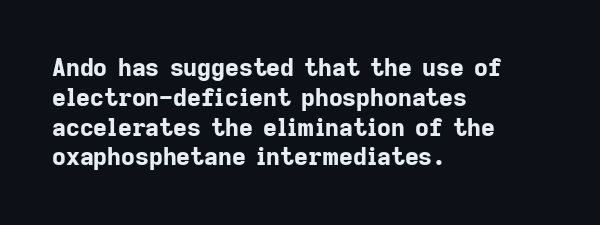
{"italic": "no", "bold": "yes", "underline": "no", "align": "left", "line_spacing_ratio": 1.24, "letter_spacing": "normal", "letter_spacing_em": 0.0, "glyph_px": 24}
